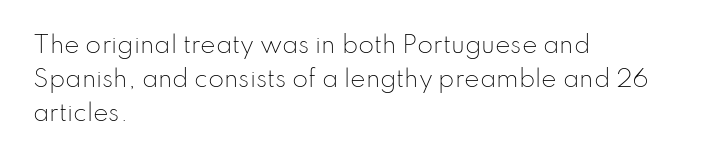
{"italic": "no", "bold": "no", "underline": "no", "align": "left", "line_spacing": "normal", "line_spacing_ratio": 1.47, "letter_spacing": "normal", "letter_spacing_em": 0.0, "glyph_px": 23}
